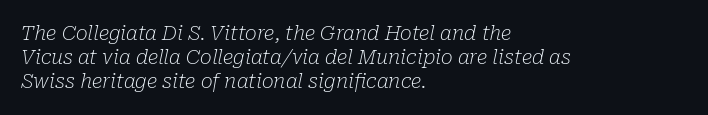
Q: Is the text bold? A: No.
Q: Is the text italic (slanted)? A: Yes, it leans right by about 10 degrees.
Q: Is the text underlined? A: No.
Q: How is the paragraph aligned? A: Left-aligned.
Q: Is the spacing between letters normal or unusually wide? A: Normal.
